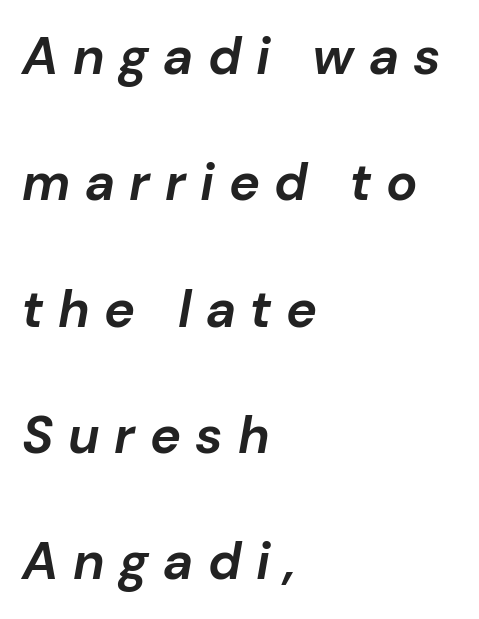
{"italic": "yes", "lean": "right", "slant_degrees": 10, "bold": "yes", "weight": "bold", "width": "normal", "stroke_contrast": "low", "x_height": "medium", "monospaced": "no", "underline": "no", "align": "left", "line_spacing": "loose", "line_spacing_ratio": 2.43, "letter_spacing": "wide", "letter_spacing_em": 0.28, "glyph_px": 52}
